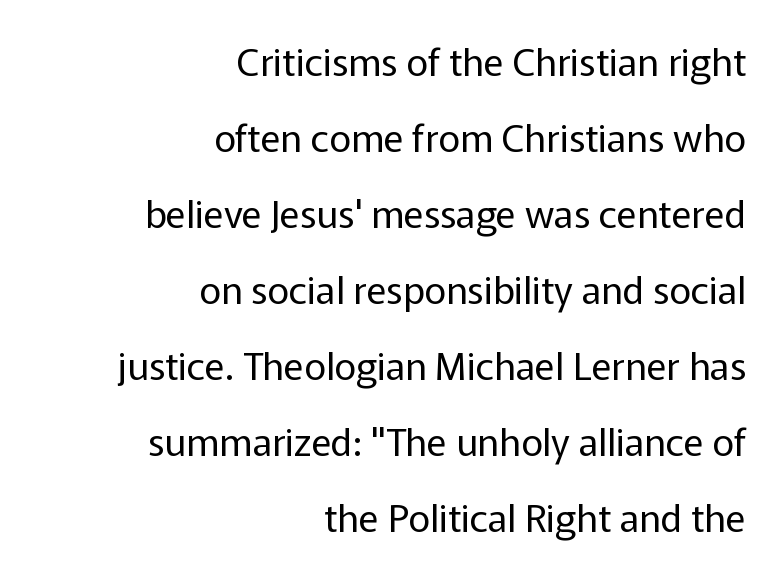
Serif or sans? Sans — the stroke terminals are bare. Each line ends at the same right margin while the left side varies. The space beneath each line is pristine and unruled. Note the varied advance widths — an 'i' is clearly narrower than an 'm'. How would I describe the line gaps? Wide and relaxed.
